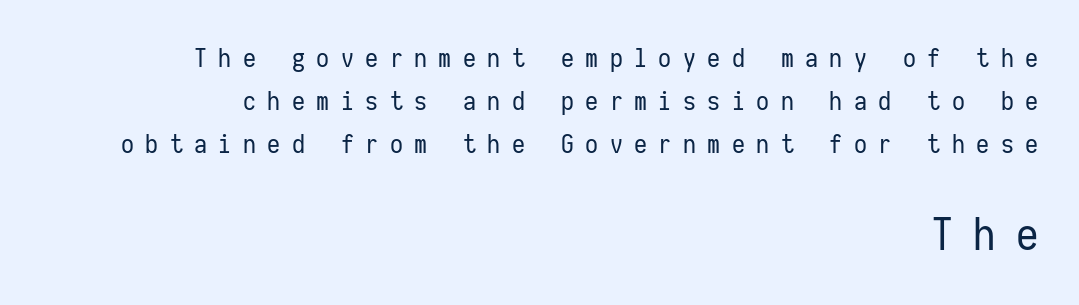
Q: Is the text bold? A: No.
Q: Is the text italic (slanted)? A: No, it is upright.
Q: Is the typeface a serif or a sans-serif typeface? A: Sans-serif.
Q: Is the text underlined? A: No.
Q: How is the paragraph aligned? A: Right-aligned.
Q: Is the spacing between letters normal or unusually wide? A: Unusually wide.
Q: Is the spacing between lines tight, normal or loose? A: Normal.
Q: Which block of text is set in a larger size, the first (top) or the second (bottom)? A: The second (bottom) one.
Q: Width (condensed, normal, or wide)? A: Condensed.
Q: Stroke contrast? A: Low.
Q: x-height? A: Medium.
Q: Monospaced? A: Yes.
